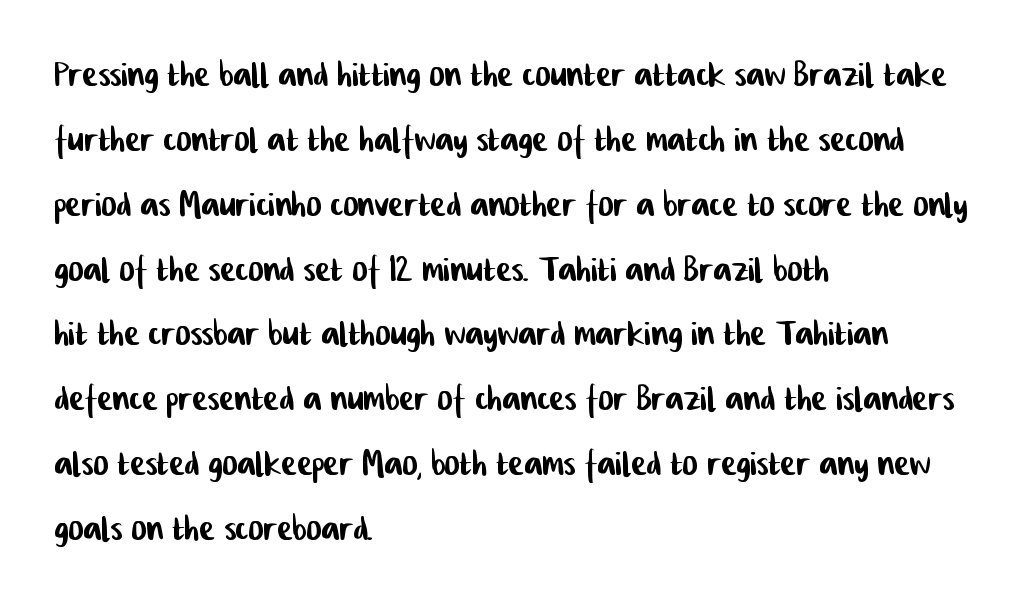
Q: Is the typeface a serif or a sans-serif typeface? A: Sans-serif.
Q: Is the text underlined? A: No.
Q: How is the paragraph aligned? A: Left-aligned.
Q: Is the spacing between letters normal or unusually wide? A: Normal.
Q: Is the spacing between lines tight, normal or loose? A: Normal.
Q: Width (condensed, normal, or wide)? A: Condensed.
Q: Stroke contrast? A: Low.
Q: x-height? A: Medium.
Q: Monospaced? A: No.
